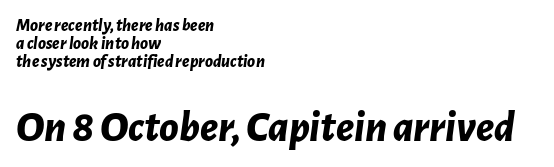
{"italic": "yes", "lean": "right", "slant_degrees": 7, "bold": "yes", "weight": "bold", "width": "normal", "stroke_contrast": "low", "x_height": "medium", "monospaced": "no", "underline": "no", "align": "left", "line_spacing": "tight", "line_spacing_ratio": 1.0, "letter_spacing": "normal", "letter_spacing_em": 0.0, "larger_block": "second", "size_ratio": 2.44, "glyph_px": 44}
